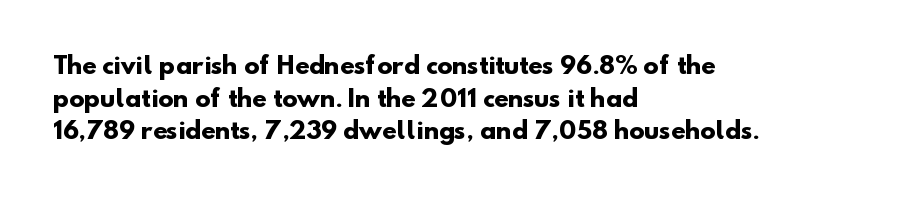
The image shows 23 px bold type; set left-aligned, normal line spacing (1.42x), normal letter spacing, not underlined.
